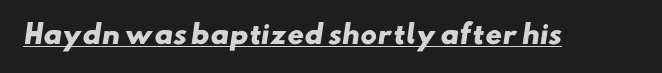
The image shows 26 px bold type; set normal letter spacing, underlined.
